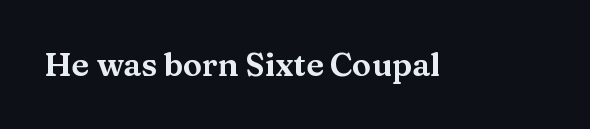
Q: Is the text italic (slanted)? A: No, it is upright.
Q: Is the typeface a serif or a sans-serif typeface? A: Serif.
Q: Is the text underlined? A: No.
Q: Is the spacing between letters normal or unusually wide? A: Normal.
Q: Width (condensed, normal, or wide)? A: Wide.
Q: Stroke contrast? A: Medium.
Q: x-height? A: Medium.
Q: Monospaced? A: No.
